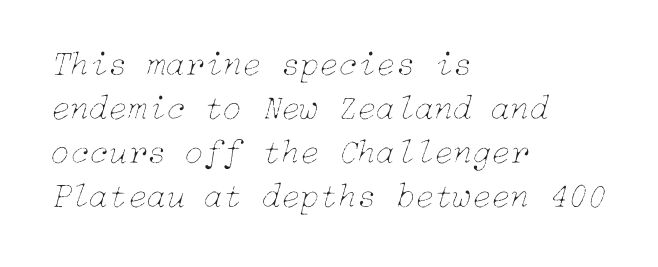
Evenly set lines give the paragraph a standard silhouette. These glyphs show unthickened strokes, regular width or finer. Looking at the ascenders, they clearly lean. Each word holds together tightly as a unit, with standard inter-letter gaps. The paragraph shown leans on its left margin.
